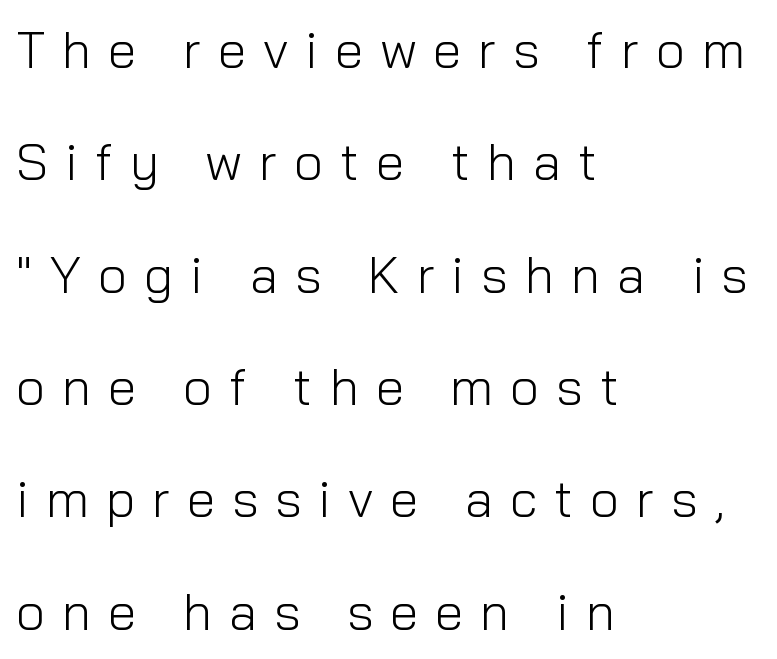
{"serif": "no", "italic": "no", "bold": "no", "weight": "light", "width": "normal", "stroke_contrast": "low", "x_height": "medium", "monospaced": "no", "underline": "no", "align": "left", "line_spacing": "loose", "line_spacing_ratio": 2.16, "letter_spacing": "wide", "letter_spacing_em": 0.32, "glyph_px": 52}
